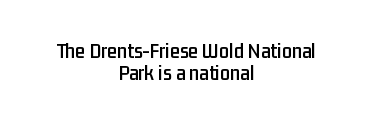
The image shows 22 px text type, upright; set centered, tight line spacing (0.99x), normal letter spacing, not underlined.
